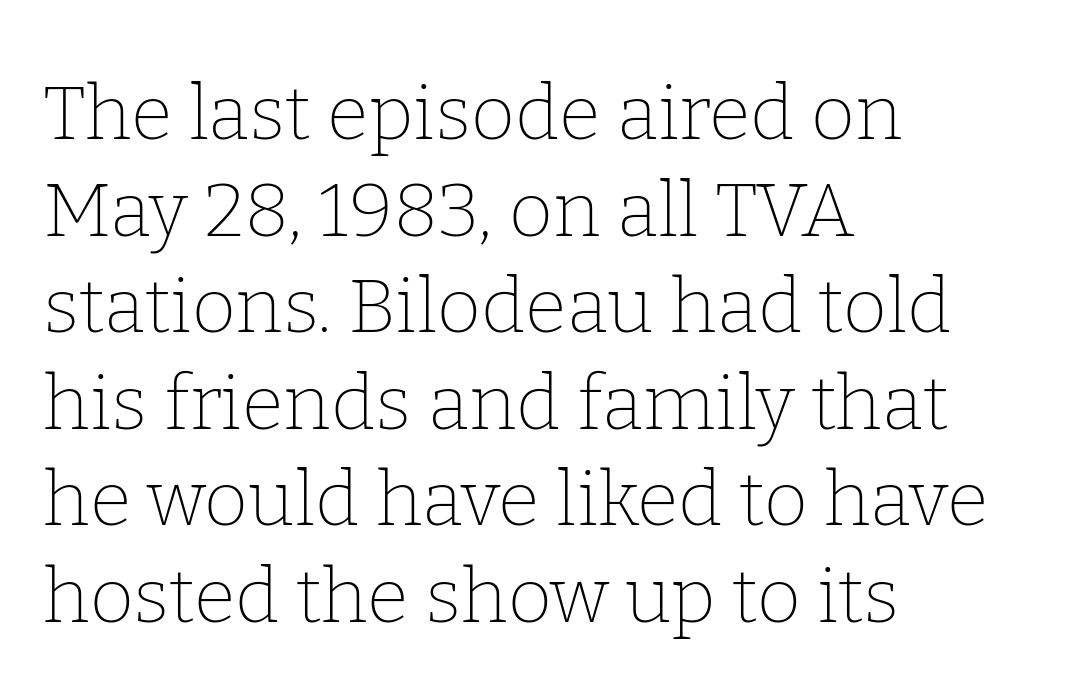
{"serif": "yes", "italic": "no", "bold": "no", "weight": "thin", "width": "normal", "stroke_contrast": "low", "x_height": "medium", "monospaced": "no", "underline": "no", "align": "left", "line_spacing": "normal", "line_spacing_ratio": 1.27, "letter_spacing": "normal", "letter_spacing_em": 0.0, "glyph_px": 76}
